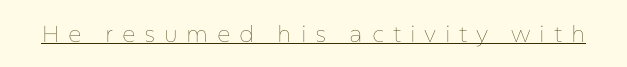
The image shows 23 px text type, upright; set unusually wide letter spacing (+0.38 em), underlined.
